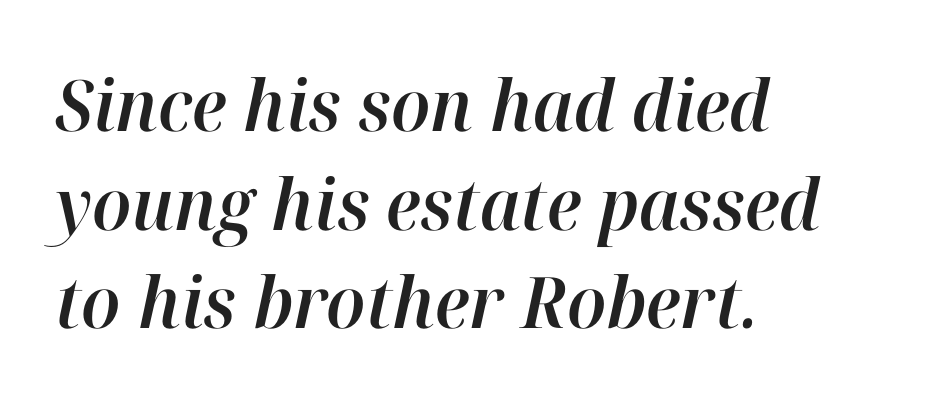
Q: Is the text italic (slanted)? A: Yes, it leans right by about 12 degrees.
Q: Is the text underlined? A: No.
Q: How is the paragraph aligned? A: Left-aligned.
Q: Is the spacing between letters normal or unusually wide? A: Normal.
Q: Is the spacing between lines tight, normal or loose? A: Normal.
Q: Width (condensed, normal, or wide)? A: Normal.
Q: Stroke contrast? A: High.
Q: x-height? A: Medium.
Q: Monospaced? A: No.
